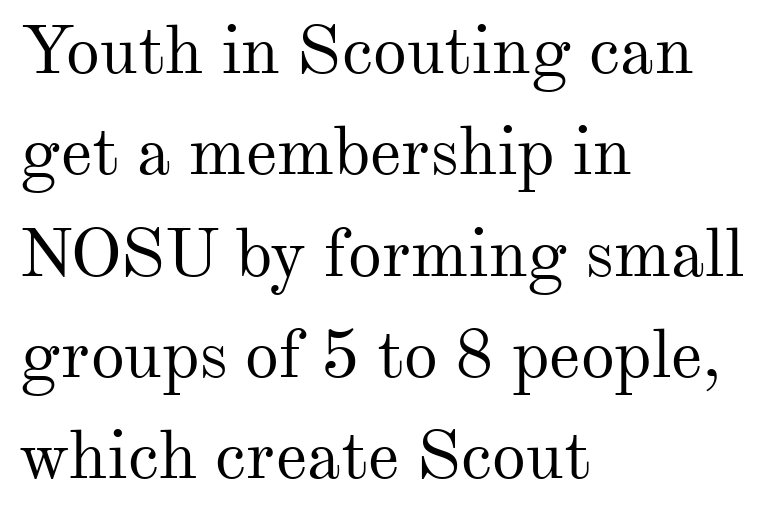
{"serif": "yes", "italic": "no", "bold": "no", "weight": "regular", "width": "normal", "stroke_contrast": "medium", "x_height": "small", "monospaced": "no", "underline": "no", "align": "left", "line_spacing": "normal", "line_spacing_ratio": 1.49, "letter_spacing": "normal", "letter_spacing_em": 0.0, "glyph_px": 68}
